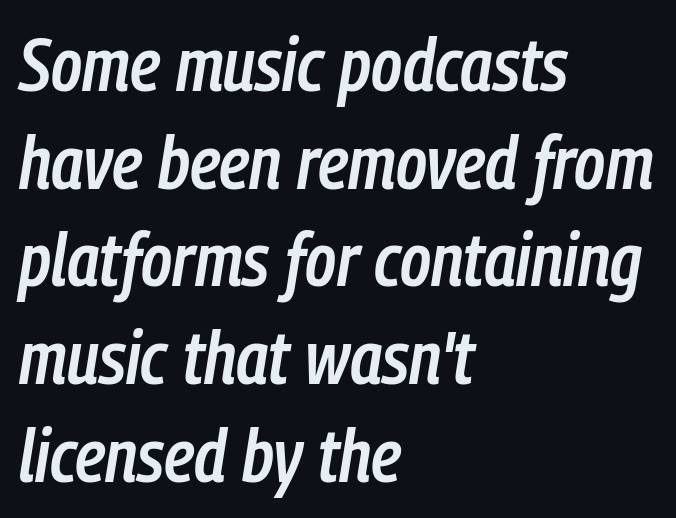
Q: Is the text bold? A: Semi-bold.
Q: Is the text italic (slanted)? A: Yes, it leans right by about 9 degrees.
Q: Is the text underlined? A: No.
Q: How is the paragraph aligned? A: Left-aligned.
Q: Is the spacing between letters normal or unusually wide? A: Normal.
Q: Is the spacing between lines tight, normal or loose? A: Normal.
Q: Width (condensed, normal, or wide)? A: Condensed.
Q: Stroke contrast? A: Low.
Q: x-height? A: Medium.
Q: Monospaced? A: No.
